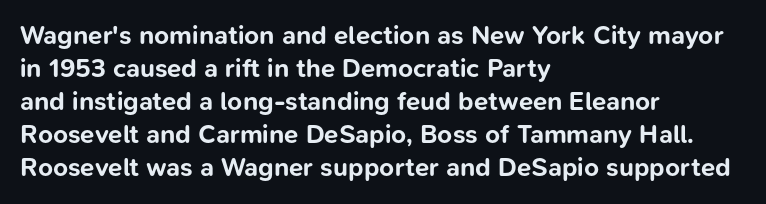
The image shows 26 px bold type, upright; set left-aligned, normal line spacing (1.27x), normal letter spacing, not underlined.
